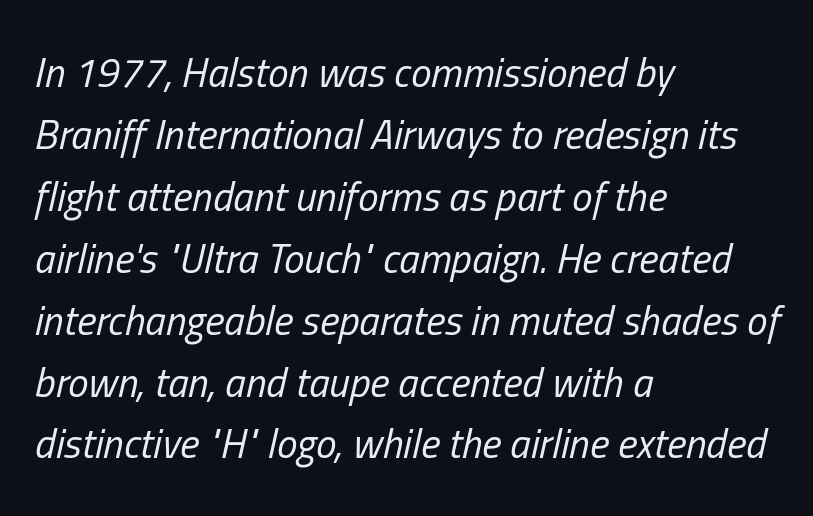
Q: Is the text bold? A: No.
Q: Is the text italic (slanted)? A: Yes, it leans right by about 13 degrees.
Q: Is the text underlined? A: No.
Q: How is the paragraph aligned? A: Left-aligned.
Q: Is the spacing between letters normal or unusually wide? A: Normal.
Q: Is the spacing between lines tight, normal or loose? A: Normal.
Q: Width (condensed, normal, or wide)? A: Condensed.
Q: Stroke contrast? A: Low.
Q: x-height? A: Medium.
Q: Monospaced? A: No.
